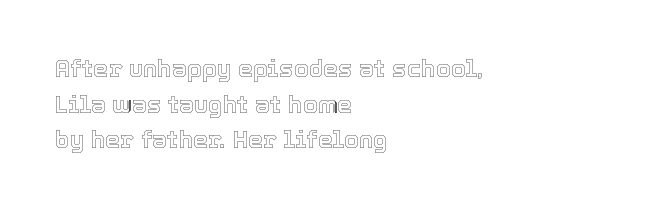
Q: Is the text italic (slanted)? A: No, it is upright.
Q: Is the text underlined? A: No.
Q: How is the paragraph aligned? A: Left-aligned.
Q: Is the spacing between letters normal or unusually wide? A: Normal.
Q: Is the spacing between lines tight, normal or loose? A: Normal.
